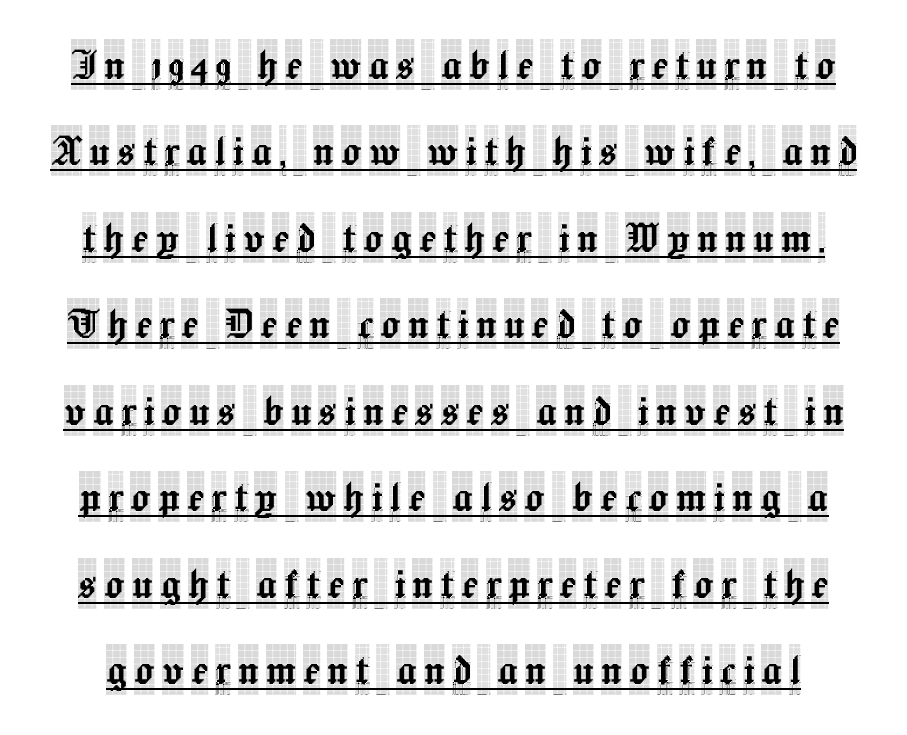
Q: Is the text italic (slanted)? A: No, it is upright.
Q: Is the typeface a serif or a sans-serif typeface? A: Serif.
Q: Is the text underlined? A: Yes.
Q: Width (condensed, normal, or wide)? A: Condensed.
Q: x-height? A: Large.
Q: Monospaced? A: No.
